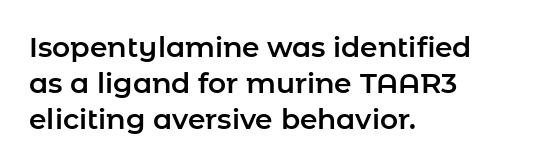
Nobody drew a line under any word here. Think of a printed novel: that variable character pitch is what you see here. Each line starts at the same left margin while the right side varies. What's the leading like? Ordinary, nothing unusual.
